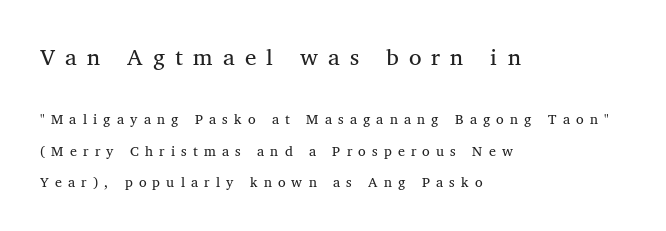
The image shows 23 px text type, upright; set left-aligned, loose line spacing (2.22x), unusually wide letter spacing (+0.44 em), not underlined; the first (top) block is 1.64x larger.
